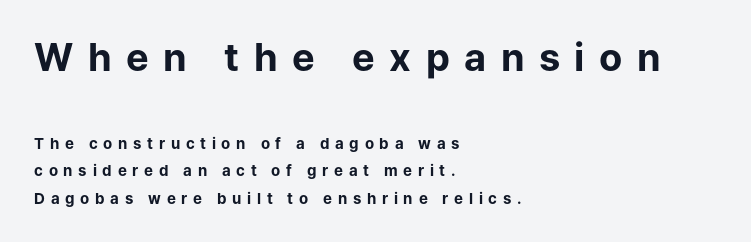
Q: Is the text bold? A: Yes.
Q: Is the text italic (slanted)? A: No, it is upright.
Q: Is the typeface a serif or a sans-serif typeface? A: Sans-serif.
Q: Is the text underlined? A: No.
Q: How is the paragraph aligned? A: Left-aligned.
Q: Is the spacing between letters normal or unusually wide? A: Unusually wide.
Q: Which block of text is set in a larger size, the first (top) or the second (bottom)? A: The first (top) one.
Q: Width (condensed, normal, or wide)? A: Normal.
Q: Stroke contrast? A: Low.
Q: x-height? A: Medium.
Q: Monospaced? A: No.
